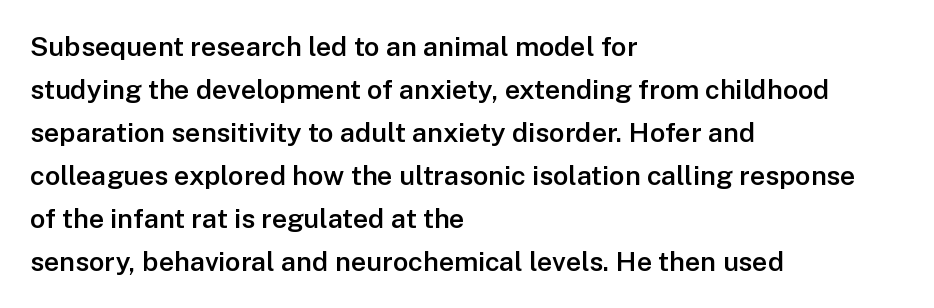
Decoration check: the copy has no underline. A classic flush-left, rag-right setting is used for this passage. Notice how descenders clear the ascenders below comfortably — that's standard leading. Tracking value appears to be zero — textbook default spacing.
